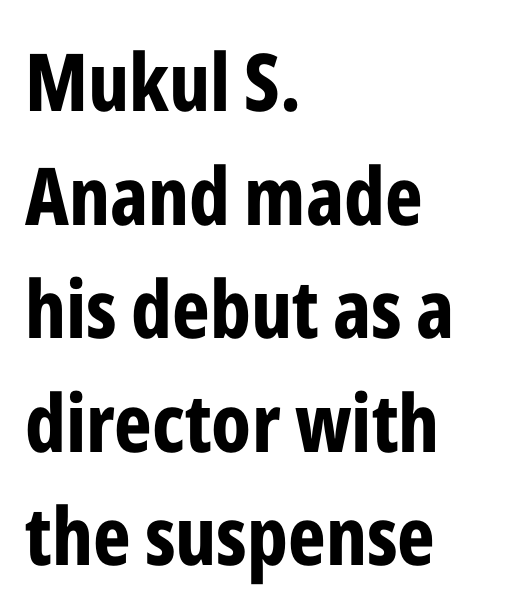
Q: Is the text bold? A: Yes.
Q: Is the text italic (slanted)? A: No, it is upright.
Q: Is the typeface a serif or a sans-serif typeface? A: Sans-serif.
Q: Is the text underlined? A: No.
Q: How is the paragraph aligned? A: Left-aligned.
Q: Is the spacing between letters normal or unusually wide? A: Normal.
Q: Is the spacing between lines tight, normal or loose? A: Normal.
Q: Width (condensed, normal, or wide)? A: Condensed.
Q: Stroke contrast? A: Low.
Q: x-height? A: Medium.
Q: Monospaced? A: No.
